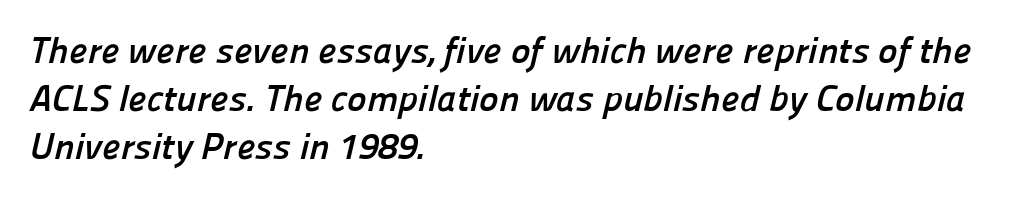
{"serif": "no", "bold": "yes", "weight": "semibold", "width": "normal", "stroke_contrast": "low", "x_height": "medium", "monospaced": "no", "underline": "no", "align": "left", "line_spacing": "normal", "line_spacing_ratio": 1.3, "letter_spacing": "normal", "letter_spacing_em": 0.0, "glyph_px": 37}
